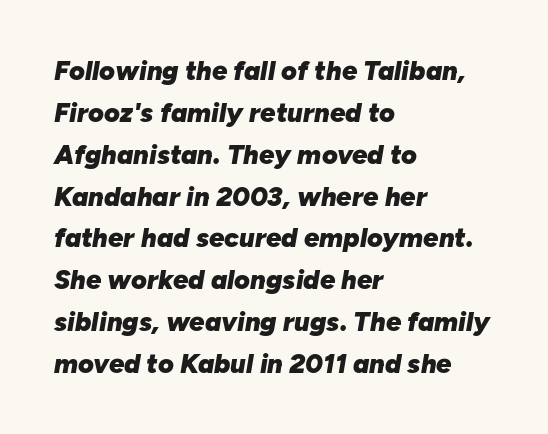
{"italic": "yes", "lean": "right", "slant_degrees": 10, "bold": "yes", "underline": "no", "align": "left", "line_spacing": "normal", "line_spacing_ratio": 1.55, "letter_spacing": "normal", "letter_spacing_em": 0.0, "glyph_px": 27}
